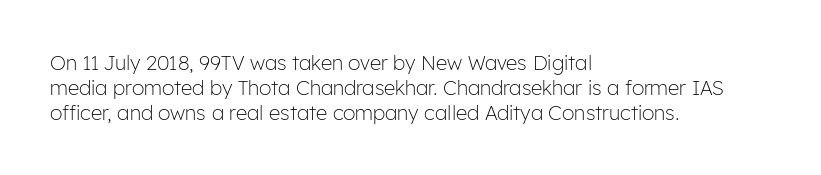
Q: Is the text bold? A: No.
Q: Is the text italic (slanted)? A: No, it is upright.
Q: Is the text underlined? A: No.
Q: How is the paragraph aligned? A: Left-aligned.
Q: Is the spacing between letters normal or unusually wide? A: Normal.
